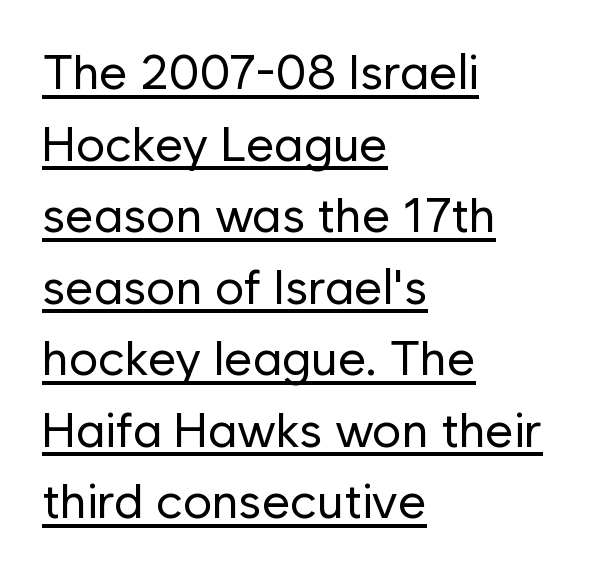
{"serif": "no", "italic": "no", "bold": "no", "weight": "regular", "width": "normal", "stroke_contrast": "low", "x_height": "medium", "monospaced": "no", "underline": "yes", "align": "left", "line_spacing": "normal", "line_spacing_ratio": 1.46, "letter_spacing": "normal", "letter_spacing_em": 0.0, "glyph_px": 49}
